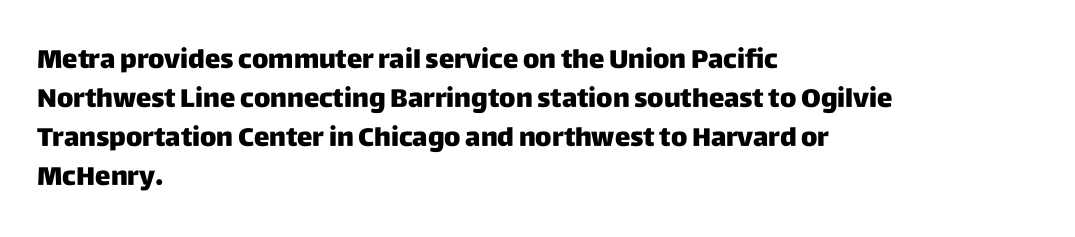
Successive baselines arrive at the customary interval. Nope, not italic — everything's standing straight. Stroke thickness is high; the sample reads as a true bold. Line starts are locked; line ends wander. Clear beneath every line of the passage. The line texture is even and compact thanks to regular tracking.
